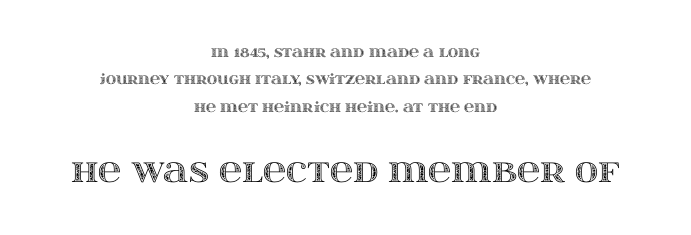
Q: Is the text italic (slanted)? A: No, it is upright.
Q: Is the text underlined? A: No.
Q: How is the paragraph aligned? A: Centered.
Q: Is the spacing between letters normal or unusually wide? A: Normal.
Q: Is the spacing between lines tight, normal or loose? A: Loose.
Q: Which block of text is set in a larger size, the first (top) or the second (bottom)? A: The second (bottom) one.
Q: Width (condensed, normal, or wide)? A: Wide.
Q: x-height? A: Large.
Q: Monospaced? A: No.
